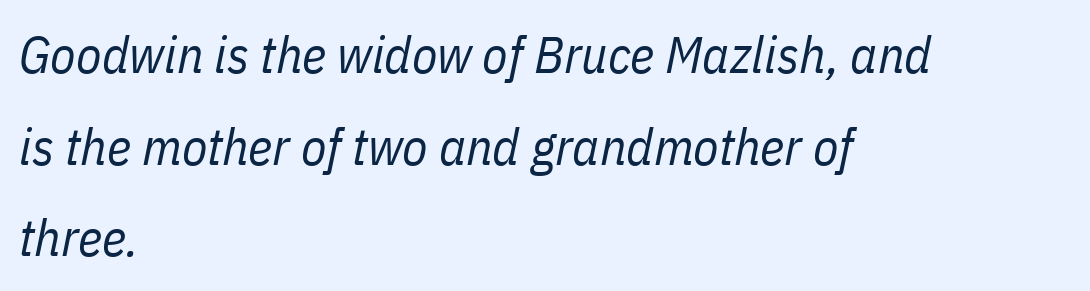
{"italic": "yes", "lean": "right", "slant_degrees": 11, "bold": "no", "weight": "regular", "width": "condensed", "stroke_contrast": "low", "x_height": "medium", "monospaced": "no", "underline": "no", "align": "left", "line_spacing_ratio": 1.76, "letter_spacing": "normal", "letter_spacing_em": 0.0, "glyph_px": 52}
